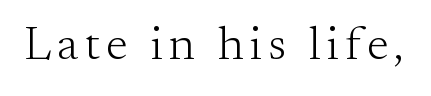
Q: Is the text bold? A: No.
Q: Is the text italic (slanted)? A: No, it is upright.
Q: Is the typeface a serif or a sans-serif typeface? A: Serif.
Q: Is the text underlined? A: No.
Q: Width (condensed, normal, or wide)? A: Normal.
Q: Stroke contrast? A: Medium.
Q: x-height? A: Small.
Q: Monospaced? A: No.
